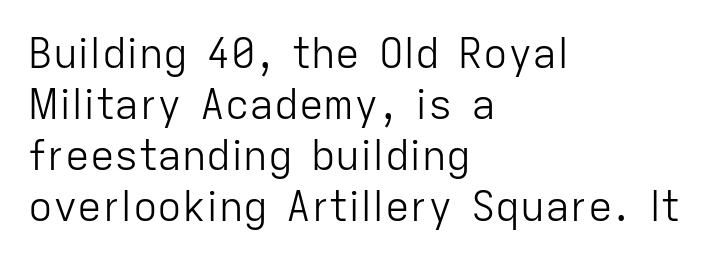
Q: Is the text bold? A: No.
Q: Is the text italic (slanted)? A: No, it is upright.
Q: Is the typeface a serif or a sans-serif typeface? A: Sans-serif.
Q: Is the text underlined? A: No.
Q: How is the paragraph aligned? A: Left-aligned.
Q: Is the spacing between letters normal or unusually wide? A: Normal.
Q: Width (condensed, normal, or wide)? A: Normal.
Q: Stroke contrast? A: Low.
Q: x-height? A: Medium.
Q: Monospaced? A: No.
